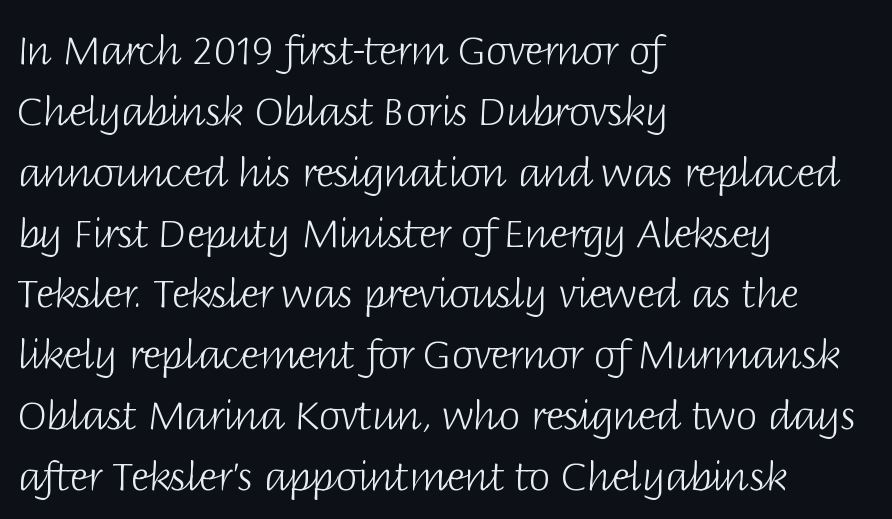
Summary of weight: not heavy and not bold. The passage shown stacks its lines at a standard gap. Left-aligned paragraph, ragged on the right. Each letter's strokes conclude bluntly, with no projecting serifs. Here the designer chose a conventional face with non-uniform glyph widths.
